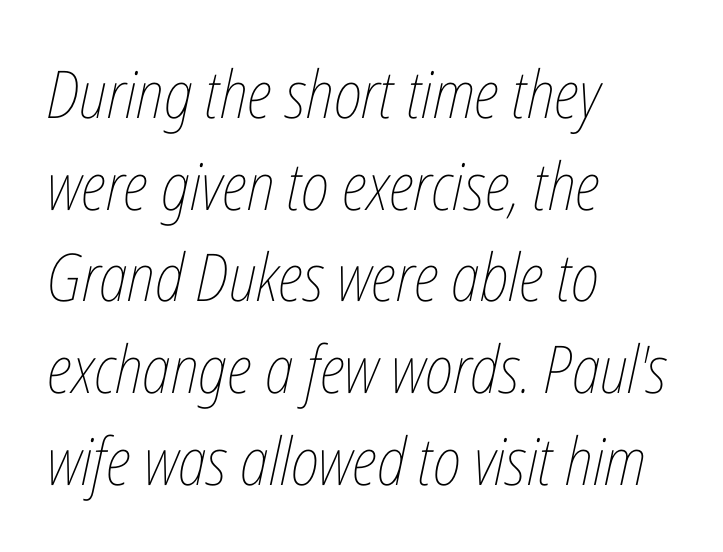
{"italic": "yes", "lean": "right", "slant_degrees": 12, "bold": "no", "weight": "thin", "width": "condensed", "stroke_contrast": "low", "x_height": "medium", "monospaced": "no", "underline": "no", "align": "left", "line_spacing": "normal", "line_spacing_ratio": 1.39, "letter_spacing": "normal", "letter_spacing_em": 0.0, "glyph_px": 66}
